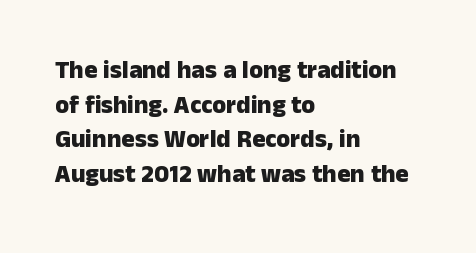
{"italic": "no", "bold": "yes", "underline": "no", "align": "left", "line_spacing": "normal", "line_spacing_ratio": 1.39, "letter_spacing": "normal", "letter_spacing_em": 0.0, "glyph_px": 25}
